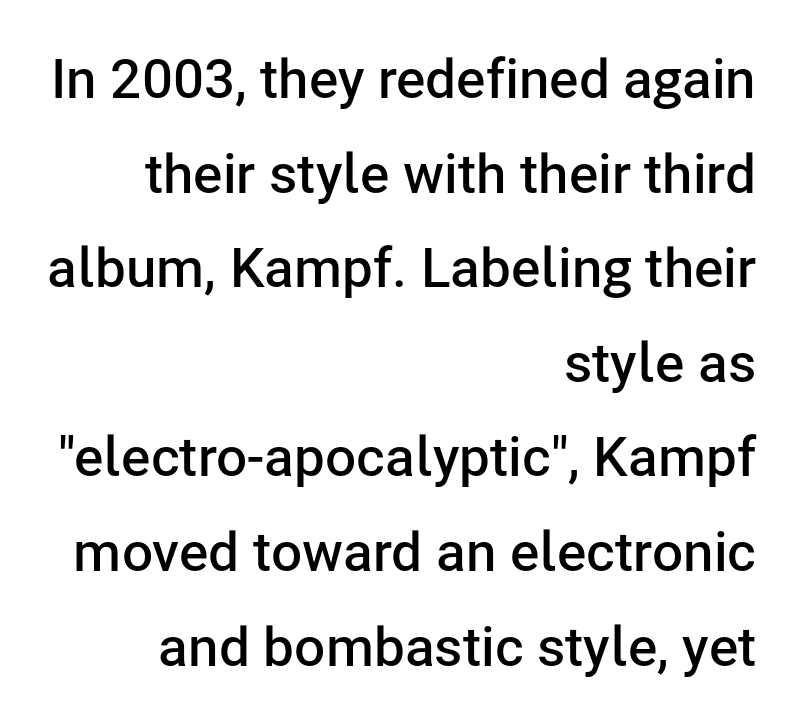
Think of a printed novel: that variable character pitch is what you see here. The typesetter chose a ragged-left arrangement here. A clean baseline with only descenders dipping below it. Is this a sans? Yes — the strokes have no serifs. Slightly chunky letters — semibold, I'd say, not full bold. What stands out about the letter spacing? Nothing — it is the standard amount.
